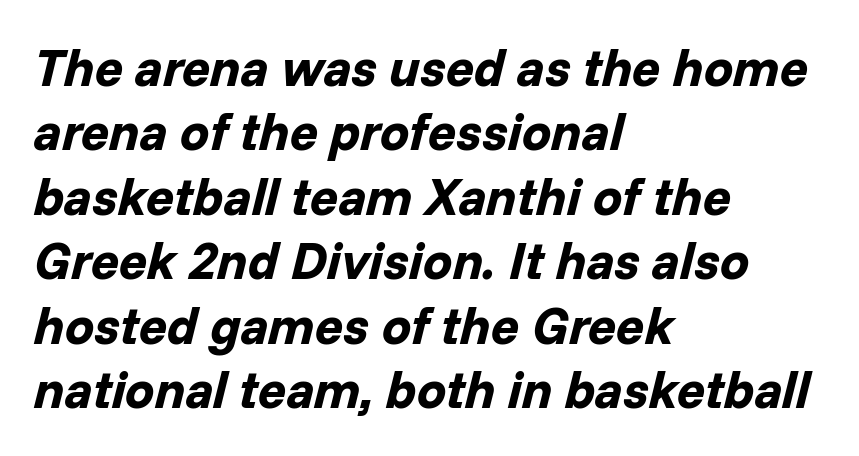
Is this a fixed-width face? No — the glyphs have proportional, varying widths. Looking at the ascenders, they clearly lean. Does the weight exceed regular? Yes, all the way to bold. Descenders are the only things crossing below the line. If you drew a ruler down the left edge, every line would touch it.
